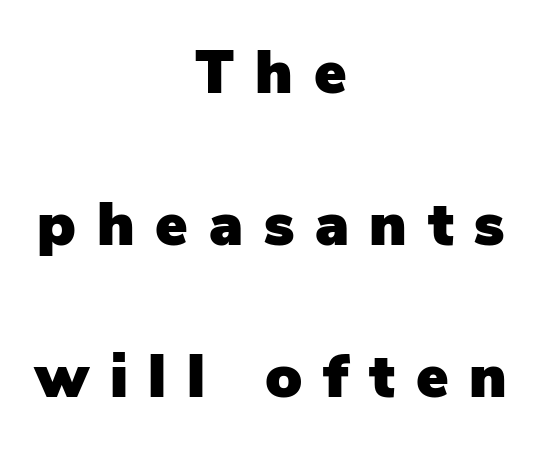
{"serif": "no", "italic": "no", "width": "normal", "stroke_contrast": "low", "x_height": "medium", "monospaced": "no", "underline": "no", "align": "center", "line_spacing": "loose", "line_spacing_ratio": 2.49, "letter_spacing": "wide", "letter_spacing_em": 0.34, "glyph_px": 61}
